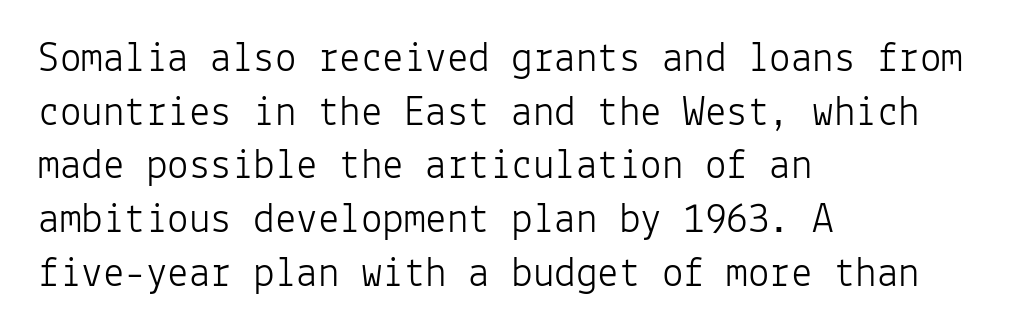
Underlining? Definitely not there. Is this a fixed-width face? Yes — each glyph sits in an identical cell. Tracking value appears to be zero — textbook default spacing. Think standard paragraph weight, or any step lighter than that. This block has exactly the height ordinary leading produces.
